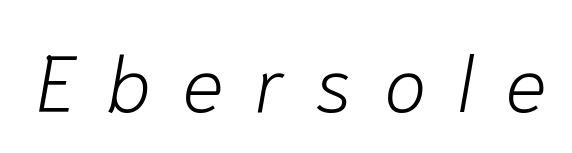
Q: Is the text bold? A: No.
Q: Is the text italic (slanted)? A: Yes, it leans right by about 10 degrees.
Q: Is the text underlined? A: No.
Q: Is the spacing between letters normal or unusually wide? A: Unusually wide.
Q: Width (condensed, normal, or wide)? A: Normal.
Q: Stroke contrast? A: Low.
Q: x-height? A: Medium.
Q: Monospaced? A: No.
